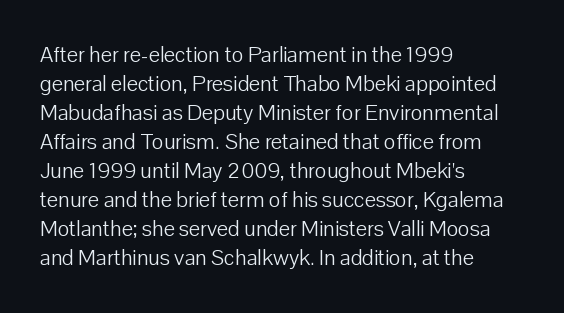
{"italic": "no", "bold": "no", "underline": "no", "align": "left", "line_spacing": "normal", "line_spacing_ratio": 1.32, "letter_spacing": "normal", "letter_spacing_em": 0.0, "glyph_px": 22}
